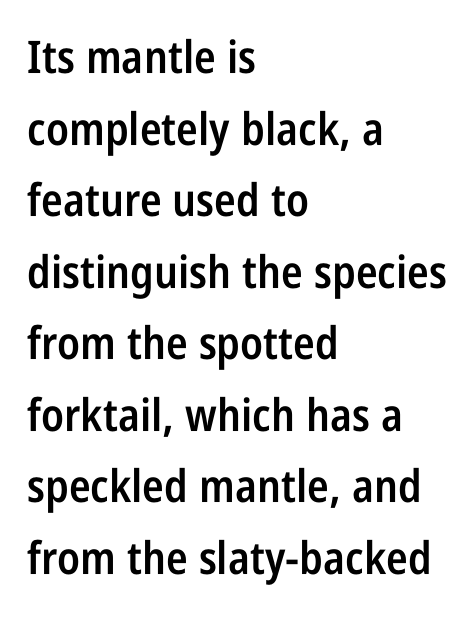
Q: Is the text bold? A: Semi-bold.
Q: Is the text italic (slanted)? A: No, it is upright.
Q: Is the typeface a serif or a sans-serif typeface? A: Sans-serif.
Q: Is the text underlined? A: No.
Q: How is the paragraph aligned? A: Left-aligned.
Q: Is the spacing between letters normal or unusually wide? A: Normal.
Q: Is the spacing between lines tight, normal or loose? A: Normal.
Q: Width (condensed, normal, or wide)? A: Condensed.
Q: Stroke contrast? A: Low.
Q: x-height? A: Large.
Q: Monospaced? A: No.
